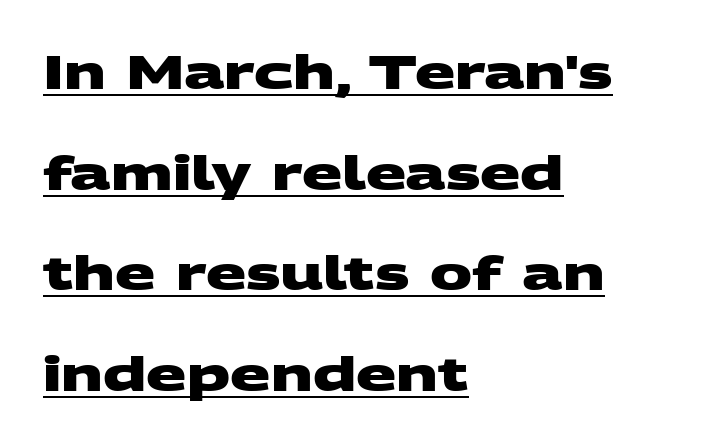
{"serif": "no", "bold": "yes", "weight": "heavy", "width": "wide", "stroke_contrast": "medium", "x_height": "large", "monospaced": "no", "underline": "yes", "align": "left", "line_spacing": "loose", "line_spacing_ratio": 2.14, "letter_spacing": "normal", "letter_spacing_em": 0.0, "glyph_px": 47}
